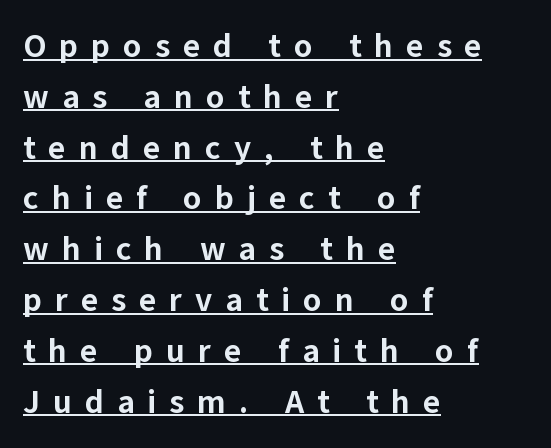
A typesetter would label this face a sans. A typographer would call this underscored text. The letters advance in unequal steps, a hallmark of proportional type. A typesetter would mark this as roman, not italic.
